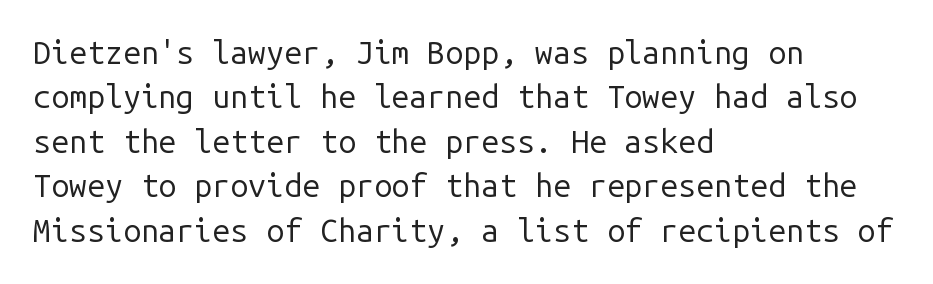
{"serif": "no", "italic": "no", "bold": "no", "weight": "regular", "width": "normal", "stroke_contrast": "low", "x_height": "medium", "monospaced": "yes", "underline": "no", "align": "left", "line_spacing": "normal", "line_spacing_ratio": 1.39, "letter_spacing": "normal", "letter_spacing_em": 0.0, "glyph_px": 32}
